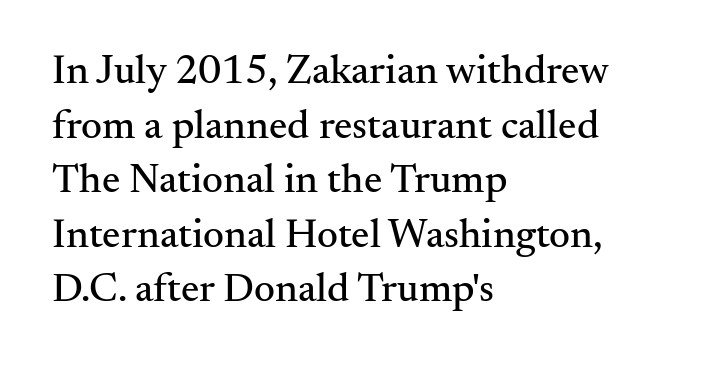
Q: Is the text italic (slanted)? A: No, it is upright.
Q: Is the typeface a serif or a sans-serif typeface? A: Serif.
Q: Is the text underlined? A: No.
Q: How is the paragraph aligned? A: Left-aligned.
Q: Is the spacing between letters normal or unusually wide? A: Normal.
Q: Is the spacing between lines tight, normal or loose? A: Normal.
Q: Width (condensed, normal, or wide)? A: Normal.
Q: Stroke contrast? A: Medium.
Q: x-height? A: Small.
Q: Monospaced? A: No.
